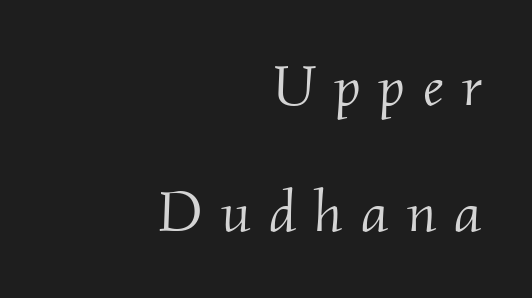
{"serif": "yes", "italic": "yes", "lean": "right", "slant_degrees": 2, "bold": "no", "weight": "light", "width": "normal", "stroke_contrast": "medium", "x_height": "small", "monospaced": "no", "underline": "no", "align": "right", "line_spacing": "loose", "line_spacing_ratio": 2.18, "letter_spacing": "wide", "letter_spacing_em": 0.31, "glyph_px": 58}
